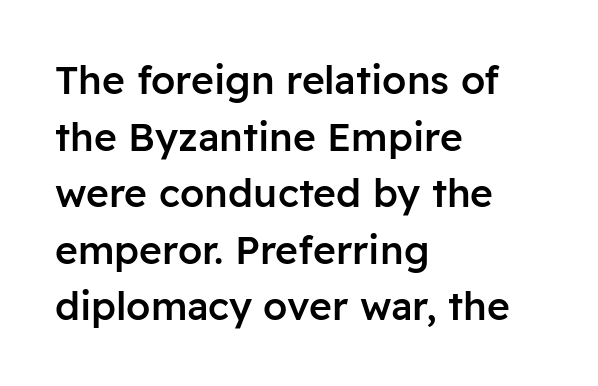
The rendering uses a semibold face; strokes are thickened but not to full bold. The passage shown has conventional tracking throughout. This sample has the flowing, uneven cadence of proportional lettering. Underlining? Definitely not there. A student would call this left alignment; a typographer would say flush left, rag right. Each letter's strokes conclude bluntly, with no projecting serifs.
